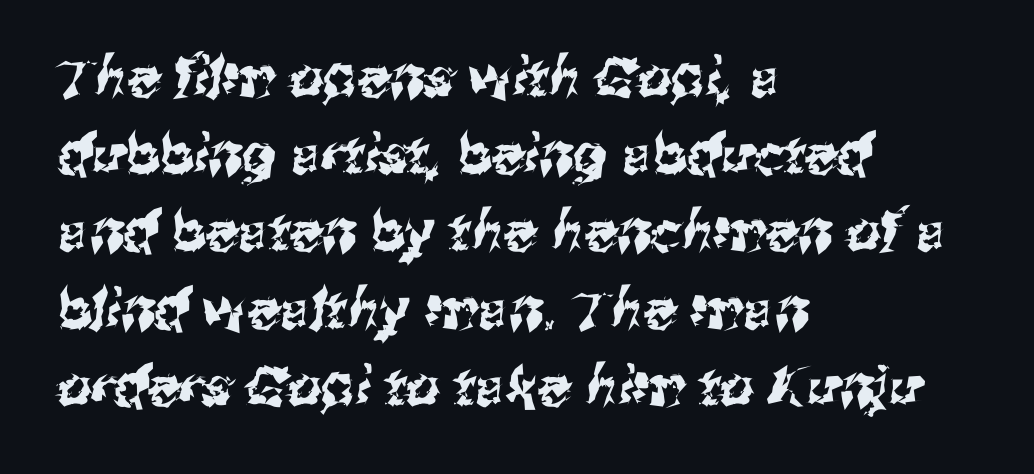
Q: Is the typeface a serif or a sans-serif typeface? A: Sans-serif.
Q: Is the text underlined? A: No.
Q: How is the paragraph aligned? A: Left-aligned.
Q: Is the spacing between letters normal or unusually wide? A: Normal.
Q: Is the spacing between lines tight, normal or loose? A: Normal.
Q: Width (condensed, normal, or wide)? A: Normal.
Q: Stroke contrast? A: Medium.
Q: x-height? A: Medium.
Q: Monospaced? A: No.
